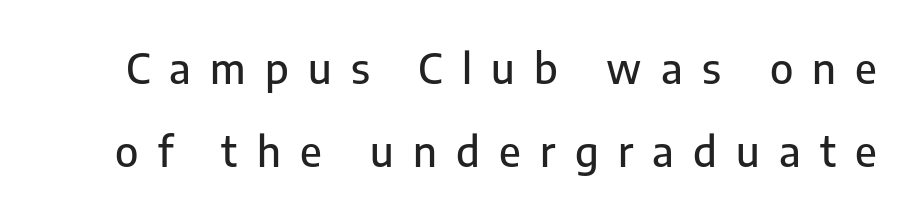
The image shows 41 px sans-serif type, upright; set loose line spacing (2.03x), unusually wide letter spacing (+0.47 em), not underlined; low stroke contrast and a medium x-height.
